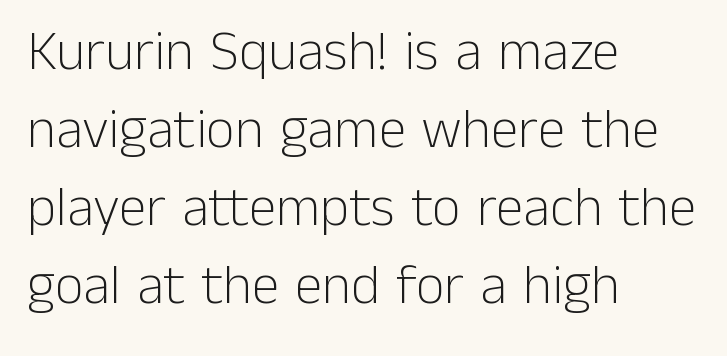
Q: Is the text bold? A: No.
Q: Is the text italic (slanted)? A: No, it is upright.
Q: Is the typeface a serif or a sans-serif typeface? A: Sans-serif.
Q: Is the text underlined? A: No.
Q: How is the paragraph aligned? A: Left-aligned.
Q: Is the spacing between letters normal or unusually wide? A: Normal.
Q: Is the spacing between lines tight, normal or loose? A: Normal.
Q: Width (condensed, normal, or wide)? A: Normal.
Q: Stroke contrast? A: Low.
Q: x-height? A: Medium.
Q: Monospaced? A: No.
